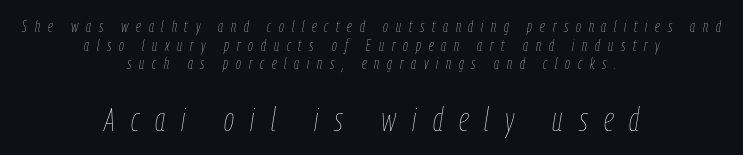
{"italic": "yes", "lean": "right", "slant_degrees": 9, "bold": "no", "weight": "thin", "width": "condensed", "stroke_contrast": "low", "x_height": "medium", "monospaced": "no", "underline": "no", "align": "center", "line_spacing_ratio": 1.17, "letter_spacing": "wide", "letter_spacing_em": 0.49, "larger_block": "second", "size_ratio": 2.06, "glyph_px": 33}
